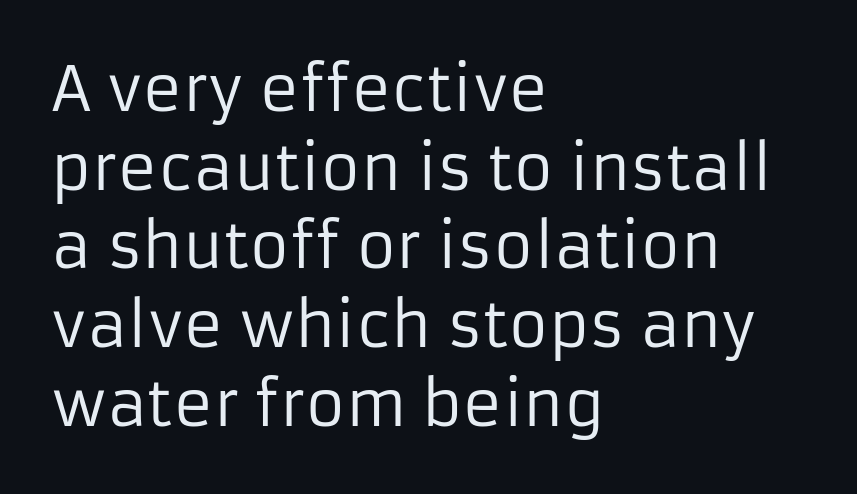
The image shows 61 px regular-weight sans-serif type, upright; set left-aligned, normal line spacing (1.29x), normal letter spacing, not underlined; low stroke contrast and a medium x-height.
